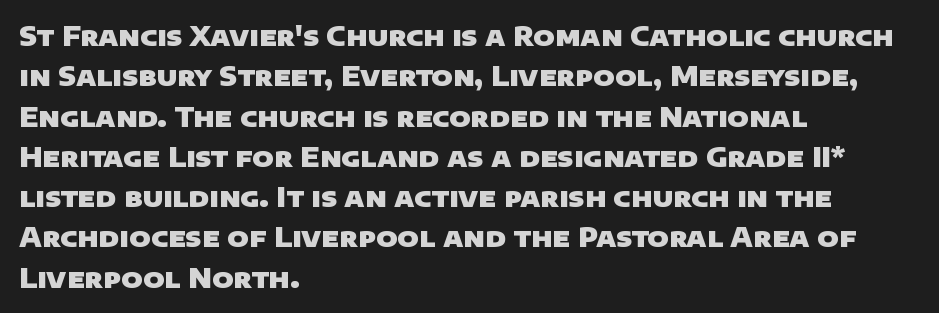
Plenty of ink on the page — the face is bold. Nobody drew a line under any word here. Horizontally, the lines are justified to the leading edge only. The rows are spaced the way most documents space them.
